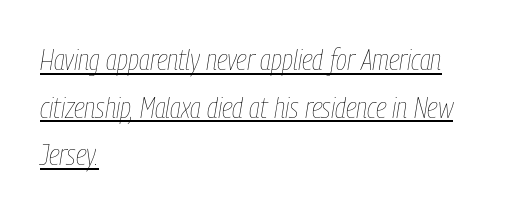
Summary of vertical rhythm: regular, with standard interline spacing. Spacing between characters is what you'd get straight out of the box. A typesetter would mark this as italic. Each letter keeps its own natural width here, so spacing adapts to shape. Somebody hit Ctrl+U on this one — the words are underlined. A light-to-regular cut is what we see here.
